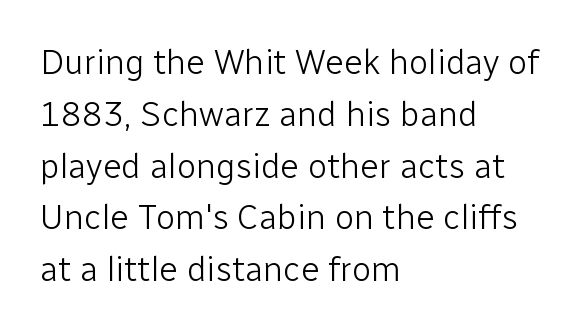
Unbolded letterforms with no extra heft. The face used here is a sans, in the tradition of grotesques and geometrics. Is this a fixed-width face? No — the glyphs have proportional, varying widths. Quick note: not italic, upright. Characters follow at the spacing the type designer built in.
